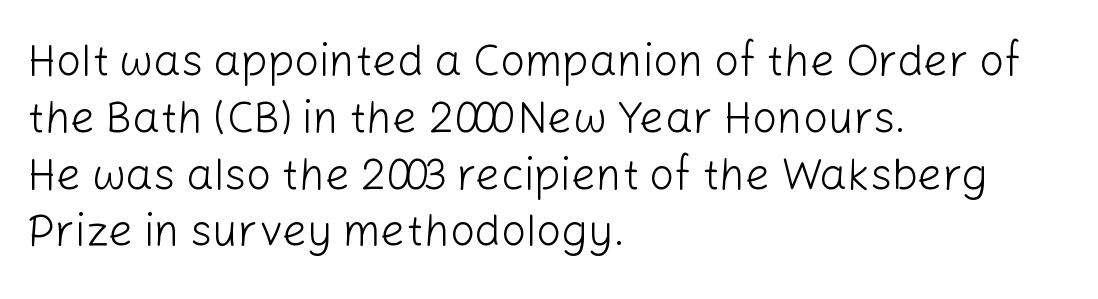
The image shows 44 px light sans-serif type, upright; set left-aligned, normal line spacing (1.29x), normal letter spacing, not underlined; low stroke contrast and a medium x-height.
